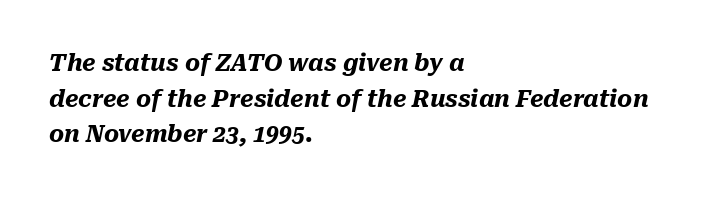
Strokes here are thick enough to call this a true bold. A clean baseline with only descenders dipping below it. Slanted lettering throughout. Regular leading.
